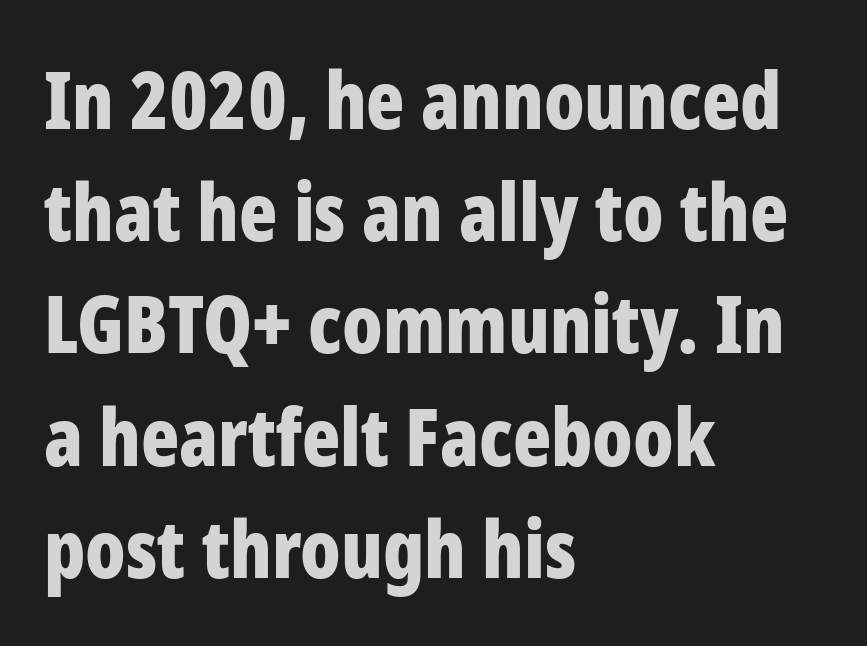
Q: Is the text bold? A: Yes.
Q: Is the text italic (slanted)? A: No, it is upright.
Q: Is the typeface a serif or a sans-serif typeface? A: Sans-serif.
Q: Is the text underlined? A: No.
Q: How is the paragraph aligned? A: Left-aligned.
Q: Is the spacing between letters normal or unusually wide? A: Normal.
Q: Is the spacing between lines tight, normal or loose? A: Normal.
Q: Width (condensed, normal, or wide)? A: Condensed.
Q: Stroke contrast? A: Low.
Q: x-height? A: Medium.
Q: Monospaced? A: No.
